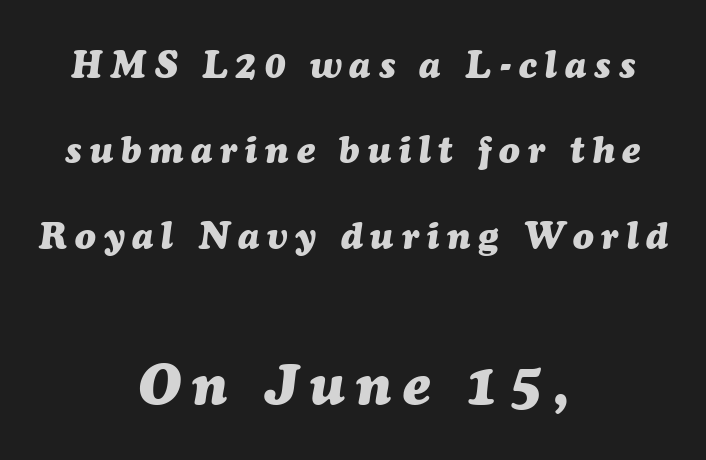
Q: Is the text bold? A: Yes.
Q: Is the text italic (slanted)? A: Yes, it leans right by about 7 degrees.
Q: Is the text underlined? A: No.
Q: How is the paragraph aligned? A: Centered.
Q: Is the spacing between letters normal or unusually wide? A: Unusually wide.
Q: Is the spacing between lines tight, normal or loose? A: Loose.
Q: Which block of text is set in a larger size, the first (top) or the second (bottom)? A: The second (bottom) one.
Q: Width (condensed, normal, or wide)? A: Normal.
Q: Stroke contrast? A: Medium.
Q: x-height? A: Medium.
Q: Monospaced? A: No.
